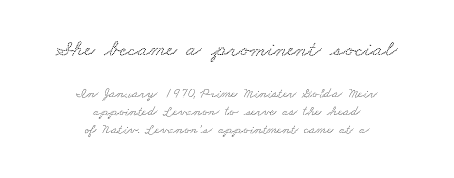
Here the first block reads like a headline and the second like body copy. Horizontally, the lines are justified to the midpoint only. Letter spacing: default. Descenders are the only things crossing below the line.
